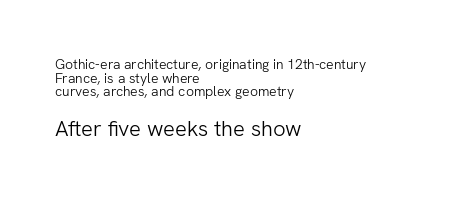
Visually the block forms a straight wall on the left and a jagged coastline on the right. Characters remain perfectly vertical along every line. Bigger letters appear in the bottom chunk; the top chunk is reduced. Does the leading feel generous? Not at all — it's pinched. The strokes carry an ordinary text weight at most.
